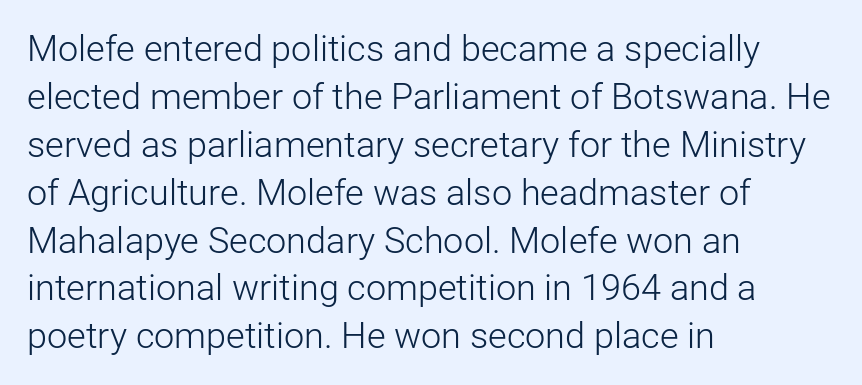
These lines stack with their left ends in a neat column. Normally led — the rows are evenly, conventionally spaced. Nope, not italic — everything's standing straight. Stems and bowls with no extra thickness — not bold.
